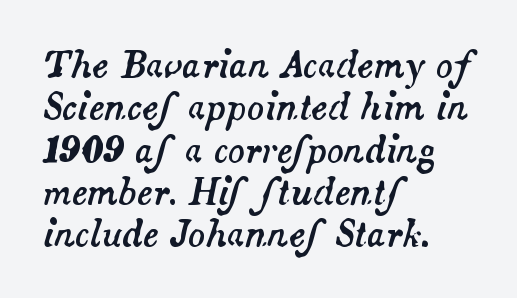
The font's italic variant was chosen for this text. Line starts are locked; line ends wander. The face used here is proportionally spaced, like ordinary book or web type. The horizontal fit of the characters is conventional and even.
